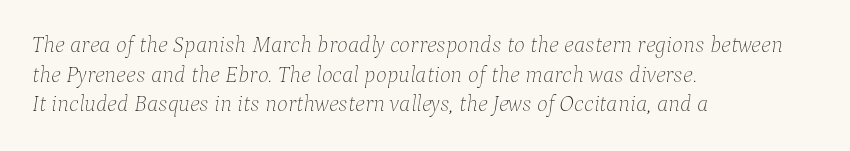
Q: Is the text bold? A: No.
Q: Is the text italic (slanted)? A: Yes, it leans right by about 9 degrees.
Q: Is the text underlined? A: No.
Q: How is the paragraph aligned? A: Left-aligned.
Q: Is the spacing between letters normal or unusually wide? A: Normal.
Q: Is the spacing between lines tight, normal or loose? A: Normal.
